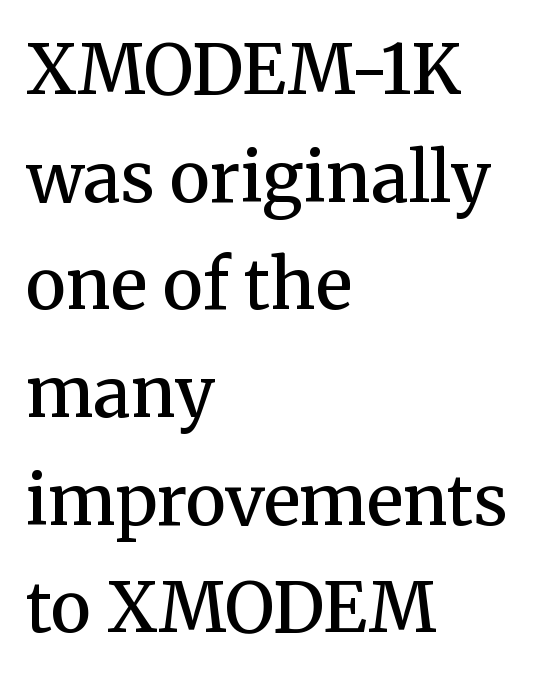
{"serif": "yes", "italic": "no", "bold": "semi", "weight": "semibold", "width": "normal", "stroke_contrast": "medium", "x_height": "medium", "monospaced": "no", "underline": "no", "align": "left", "line_spacing": "normal", "line_spacing_ratio": 1.56, "letter_spacing": "normal", "letter_spacing_em": 0.0, "glyph_px": 69}
